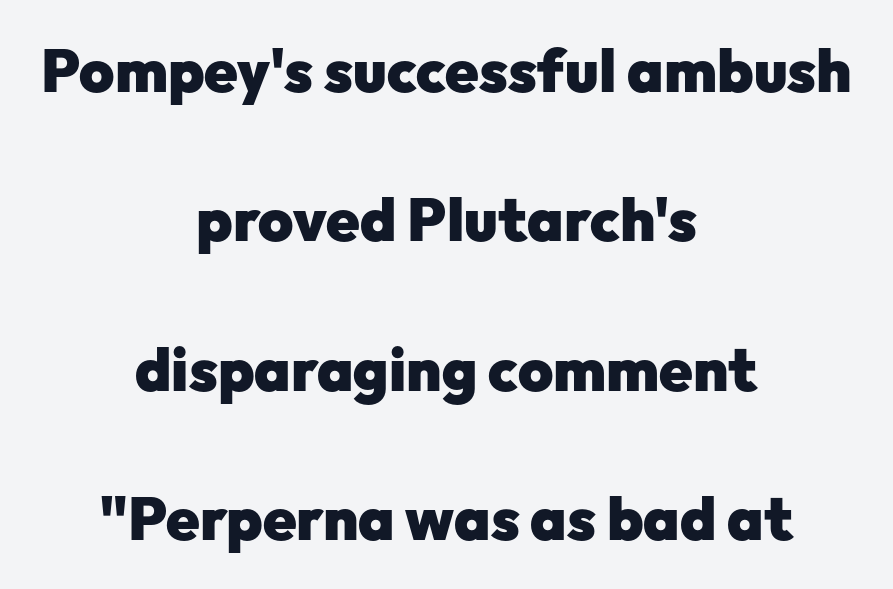
Italic: no, the glyphs are upright roman. Is the block centered? Yes — each line is placed symmetrically about the middle. Standard letterfit; no display-style spreading of the glyphs. Unmarked baselines from the first word to the last. Spacing verdict: proportional, widths tailored to each character.
